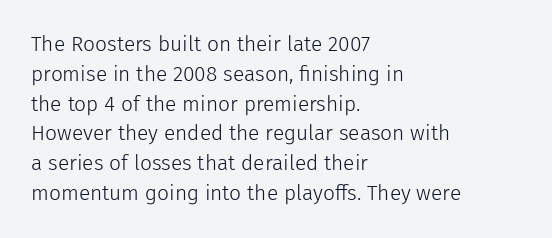
Q: Is the text bold? A: No.
Q: Is the text italic (slanted)? A: No, it is upright.
Q: Is the text underlined? A: No.
Q: How is the paragraph aligned? A: Left-aligned.
Q: Is the spacing between letters normal or unusually wide? A: Normal.
Q: Is the spacing between lines tight, normal or loose? A: Normal.
